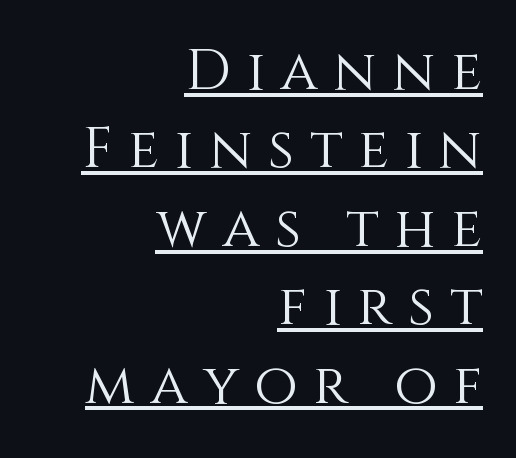
The image shows 56 px light type, upright; set right-aligned, normal line spacing (1.4x), unusually wide letter spacing (+0.28 em), underlined; a large x-height.
